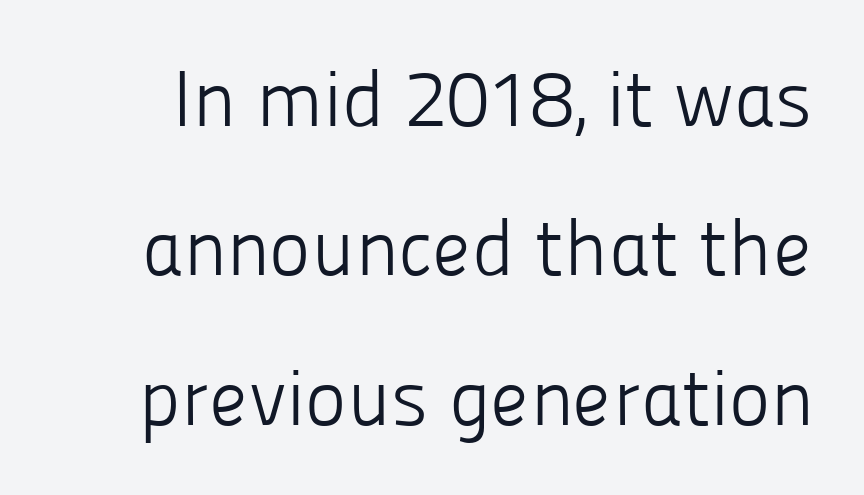
Q: Is the text bold? A: No.
Q: Is the text italic (slanted)? A: No, it is upright.
Q: Is the typeface a serif or a sans-serif typeface? A: Sans-serif.
Q: Is the text underlined? A: No.
Q: Is the spacing between letters normal or unusually wide? A: Normal.
Q: Width (condensed, normal, or wide)? A: Normal.
Q: Stroke contrast? A: Low.
Q: x-height? A: Medium.
Q: Monospaced? A: No.
